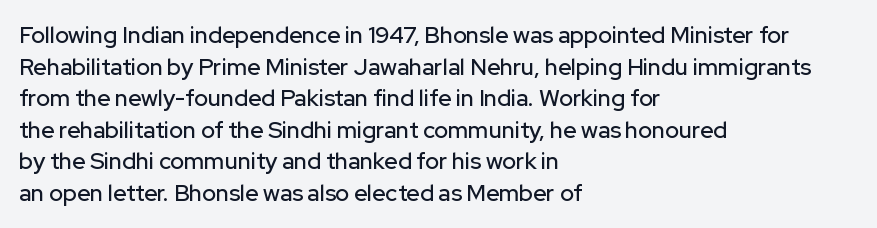
The letterforms sit shoulder to shoulder at normal distance. The paragraph has a hard left edge and a soft right edge. A clean baseline with only descenders dipping below it. No italicization has been applied; the sample stays upright.
